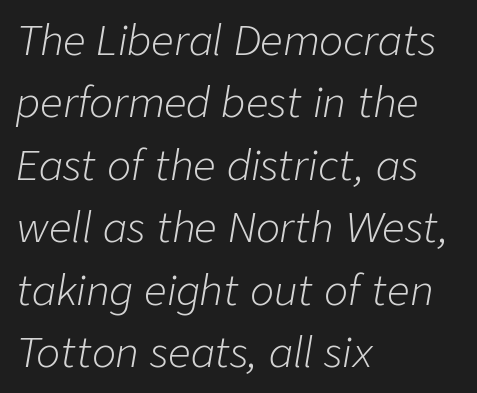
The image shows 40 px light type, italic (leaning right); set left-aligned, normal line spacing (1.56x), normal letter spacing, not underlined; low stroke contrast and a medium x-height.
